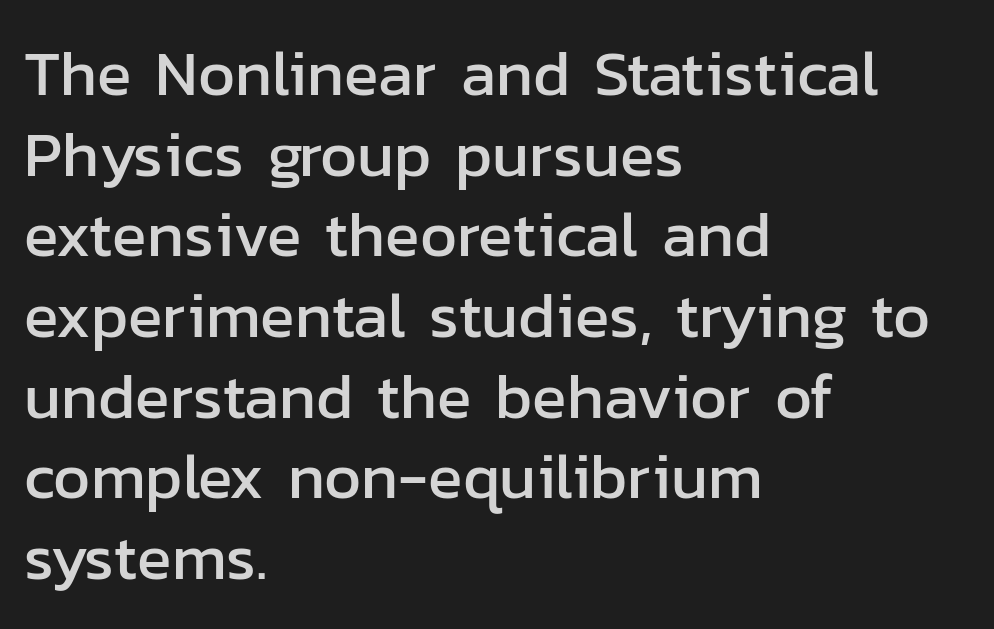
Q: Is the text italic (slanted)? A: No, it is upright.
Q: Is the typeface a serif or a sans-serif typeface? A: Sans-serif.
Q: Is the text underlined? A: No.
Q: How is the paragraph aligned? A: Left-aligned.
Q: Is the spacing between letters normal or unusually wide? A: Normal.
Q: Is the spacing between lines tight, normal or loose? A: Normal.
Q: Width (condensed, normal, or wide)? A: Normal.
Q: Stroke contrast? A: Low.
Q: x-height? A: Medium.
Q: Monospaced? A: No.
